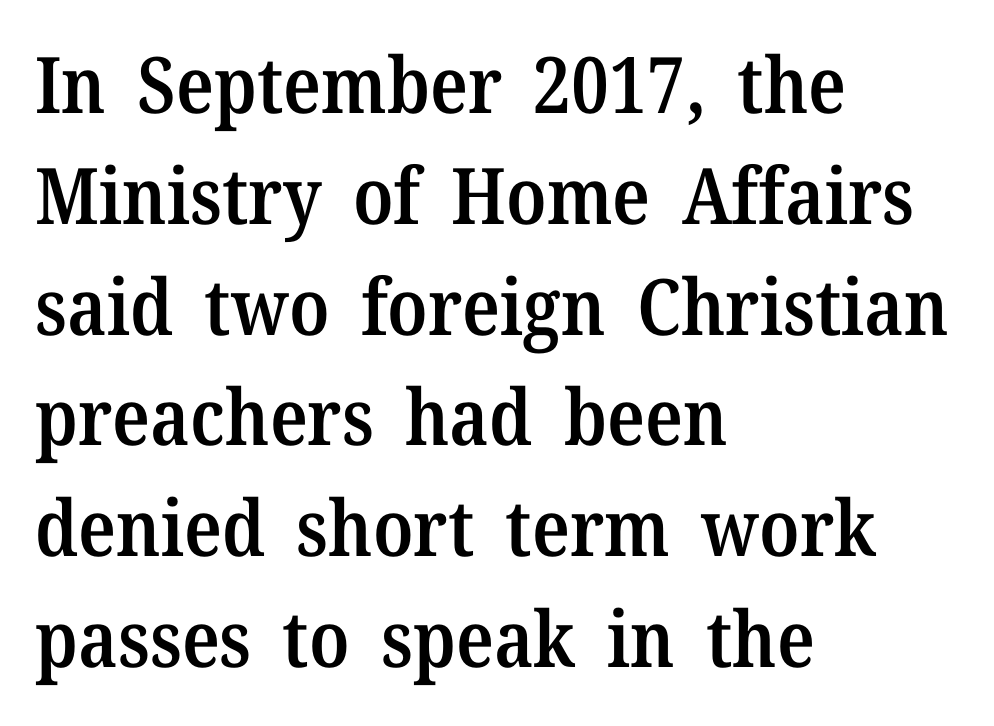
Q: Is the text bold? A: Semi-bold.
Q: Is the text italic (slanted)? A: No, it is upright.
Q: Is the typeface a serif or a sans-serif typeface? A: Serif.
Q: Is the text underlined? A: No.
Q: How is the paragraph aligned? A: Left-aligned.
Q: Is the spacing between letters normal or unusually wide? A: Normal.
Q: Is the spacing between lines tight, normal or loose? A: Normal.
Q: Width (condensed, normal, or wide)? A: Normal.
Q: Stroke contrast? A: Medium.
Q: x-height? A: Medium.
Q: Monospaced? A: No.
